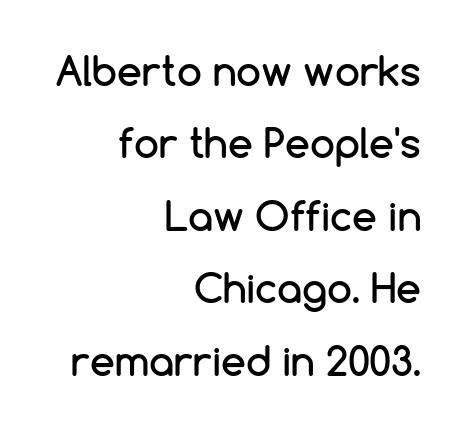
Q: Is the text italic (slanted)? A: No, it is upright.
Q: Is the typeface a serif or a sans-serif typeface? A: Sans-serif.
Q: Is the text underlined? A: No.
Q: How is the paragraph aligned? A: Right-aligned.
Q: Is the spacing between letters normal or unusually wide? A: Normal.
Q: Width (condensed, normal, or wide)? A: Normal.
Q: Stroke contrast? A: Low.
Q: x-height? A: Medium.
Q: Monospaced? A: No.
